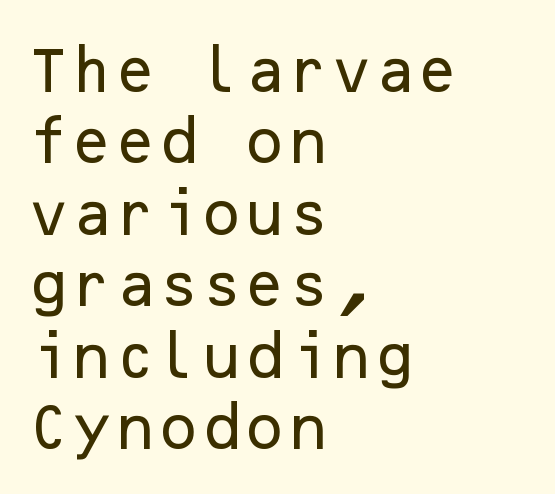
The horizontal fit of the characters is conventional and even. The lines are quadded left. Letterform terminals end flat and unadorned throughout the passage. The space beneath each line is pristine and unruled. The vertical gap from one line to the next is medium.
